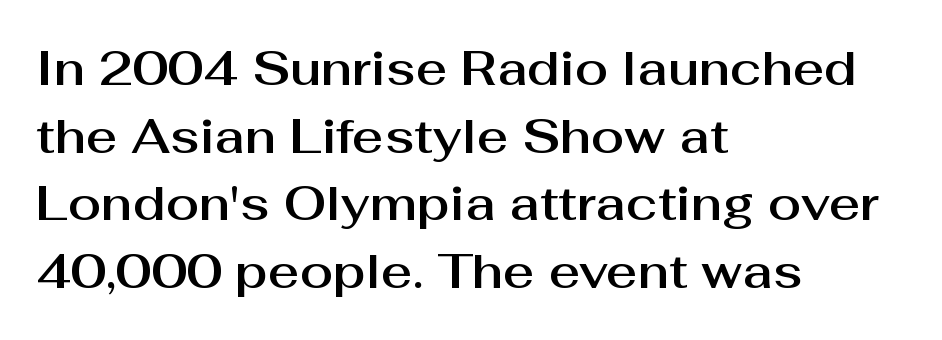
Q: Is the text italic (slanted)? A: No, it is upright.
Q: Is the typeface a serif or a sans-serif typeface? A: Sans-serif.
Q: Is the text underlined? A: No.
Q: How is the paragraph aligned? A: Left-aligned.
Q: Is the spacing between letters normal or unusually wide? A: Normal.
Q: Is the spacing between lines tight, normal or loose? A: Normal.
Q: Width (condensed, normal, or wide)? A: Normal.
Q: Stroke contrast? A: Medium.
Q: x-height? A: Medium.
Q: Monospaced? A: No.
